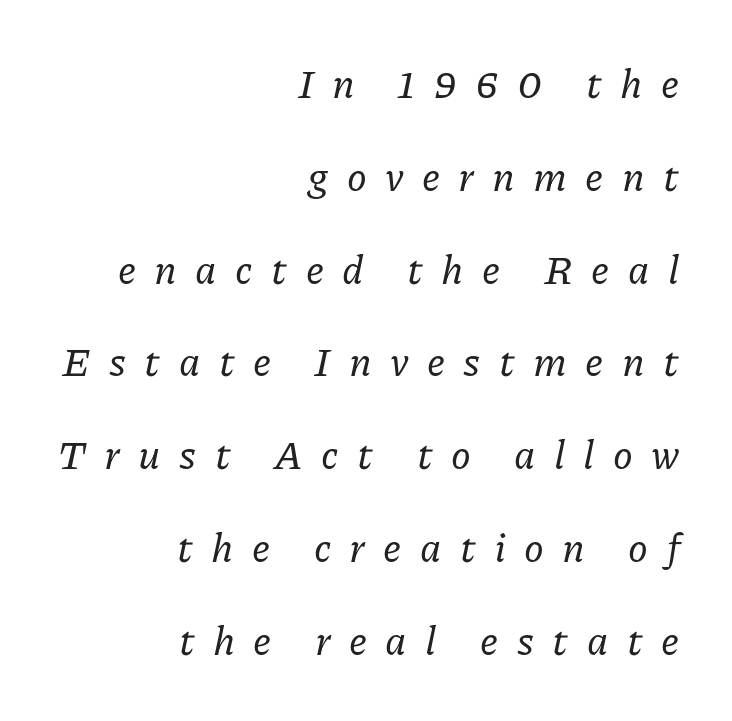
{"serif": "yes", "italic": "yes", "lean": "right", "slant_degrees": 11, "width": "normal", "stroke_contrast": "low", "x_height": "medium", "monospaced": "no", "underline": "no", "align": "right", "line_spacing": "loose", "line_spacing_ratio": 2.32, "letter_spacing": "wide", "letter_spacing_em": 0.46, "glyph_px": 40}
